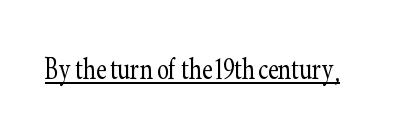
A typesetter would call this zero additional tracking. The characters display serif detailing at their extremities. Vertical stems look standard width or narrower in stroke. Every stem runs plumb, perpendicular to the baseline.
